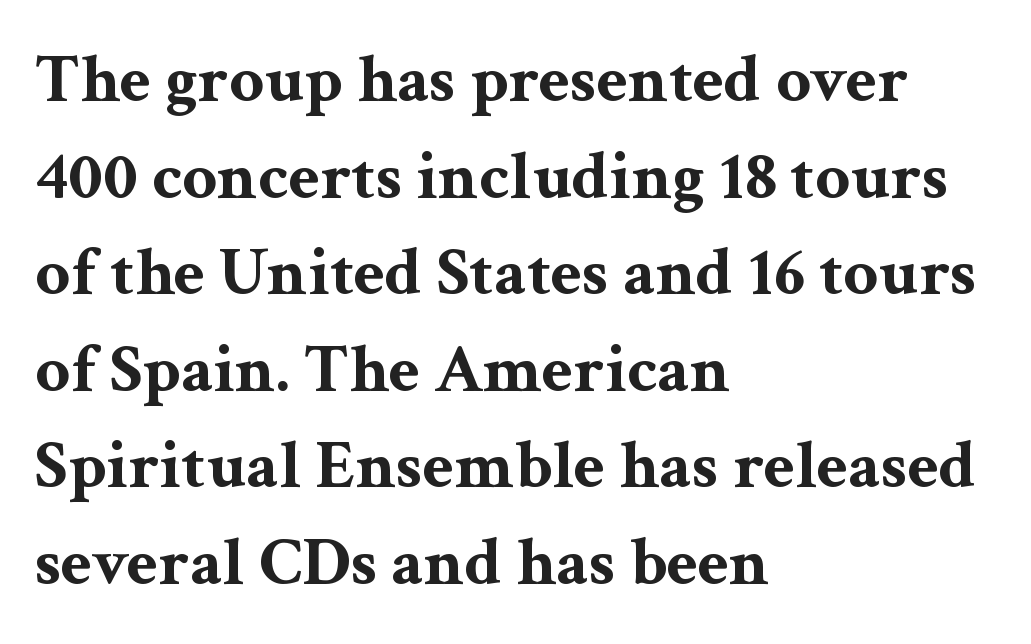
Nobody touched the tracking dial on this one. These lines are composed in type with serifs. Does the lettering tilt? It doesn't — this is upright. Layout note: lines flush left.
